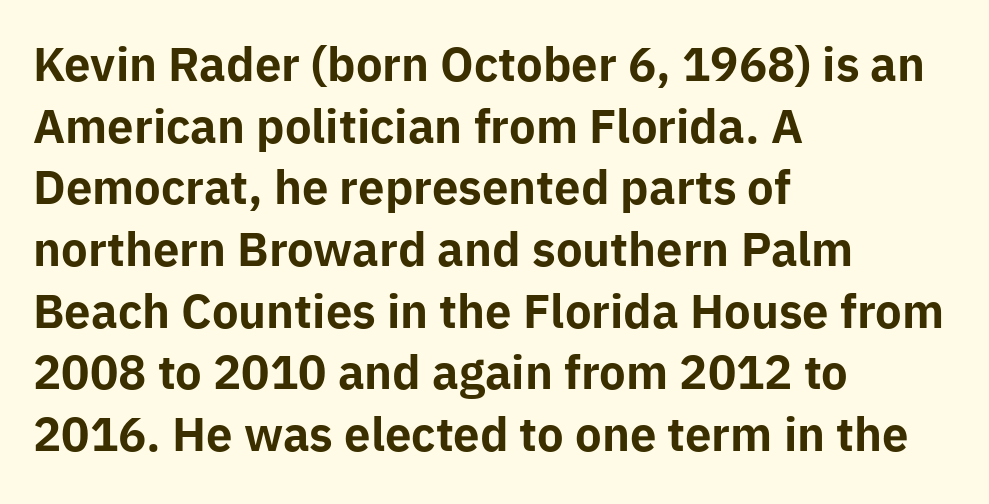
Vertical spacing — default. Students, this is bold: see how much ink each stroke carries. Quick note: not italic, upright. Horizontally, the lines are justified to the leading edge only.
